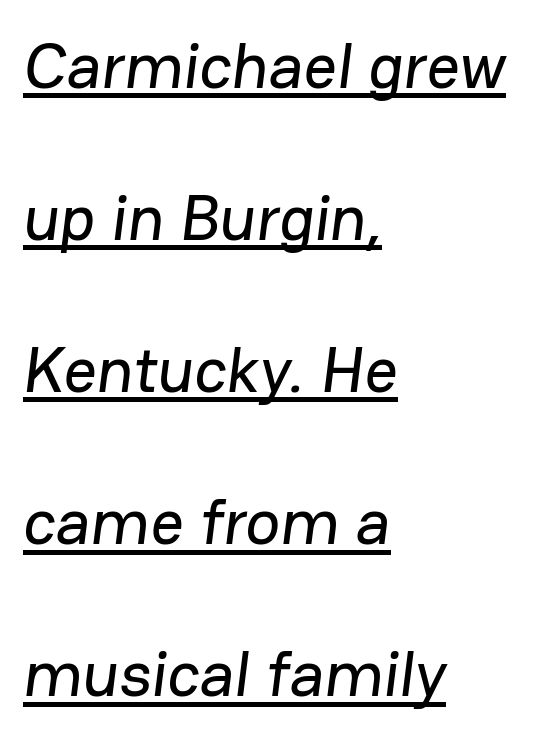
If you measured baseline to baseline, you'd find a long distance. This rendering leaves character spacing at its baseline value. The face used here appears with an underline applied. The ragged edge is on the right, which tells us the setting is flush left. Note the varied advance widths — an 'i' is clearly narrower than an 'm'. This rendering employs a face without finishing strokes, i.e., a sans-serif.
